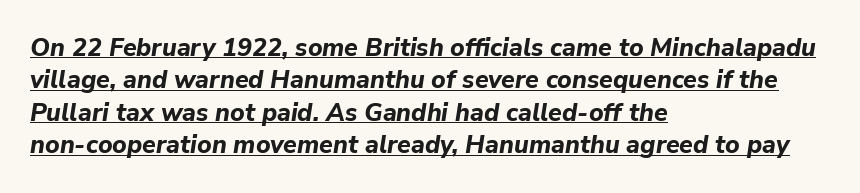
Q: Is the text bold? A: Yes.
Q: Is the text italic (slanted)? A: Yes, it leans right by about 9 degrees.
Q: Is the text underlined? A: Yes.
Q: How is the paragraph aligned? A: Left-aligned.
Q: Is the spacing between letters normal or unusually wide? A: Normal.
Q: Is the spacing between lines tight, normal or loose? A: Normal.
